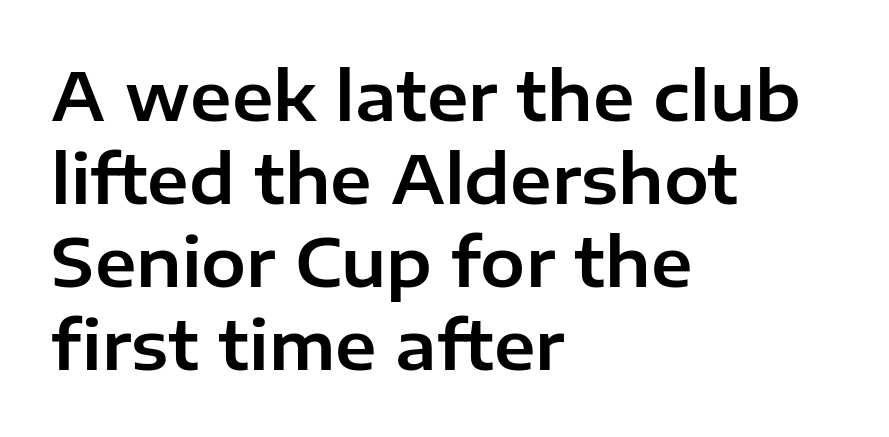
The image shows 67 px sans-serif type, upright; set left-aligned, line spacing 1.24x, normal letter spacing, not underlined; low stroke contrast and a medium x-height.
